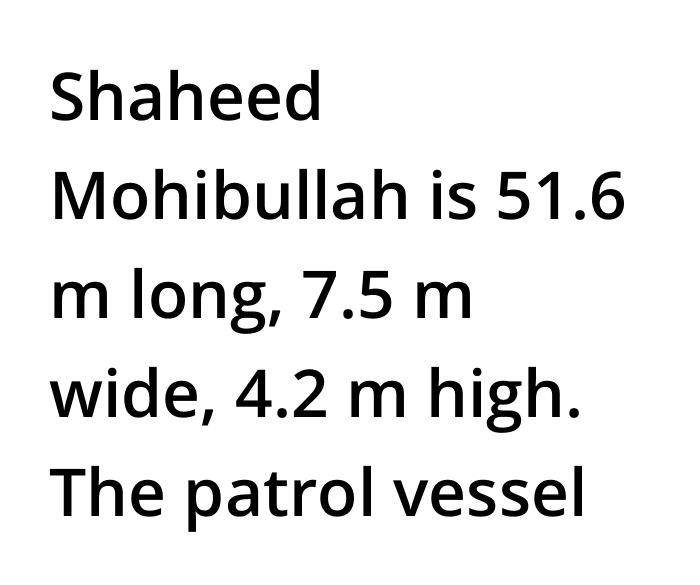
{"serif": "no", "italic": "no", "bold": "semi", "weight": "semibold", "width": "normal", "stroke_contrast": "low", "x_height": "medium", "monospaced": "no", "underline": "no", "align": "left", "line_spacing": "normal", "line_spacing_ratio": 1.5, "letter_spacing": "normal", "letter_spacing_em": 0.0, "glyph_px": 66}
